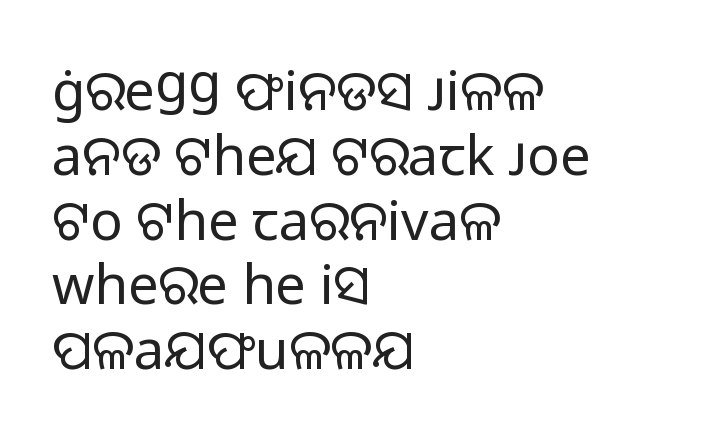
Do the letters lean? They stand straight. Unlike a traditional serif, this face leaves its strokes unadorned. Lines of text with bare space underneath. Tracking value appears to be zero — textbook default spacing.
